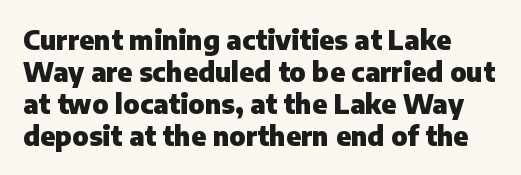
Q: Is the text bold? A: Yes.
Q: Is the text italic (slanted)? A: No, it is upright.
Q: Is the text underlined? A: No.
Q: Is the spacing between letters normal or unusually wide? A: Normal.
